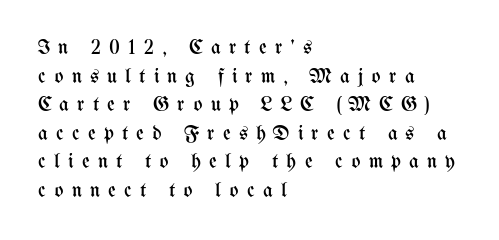
The space directly below the letters is spotless. Here the glyphs are tracked loosely, breaking word shapes into spaced letters. Students, observe: this is what conventionally led text looks like. The letterforms sit at book weight or below. Posture: upright roman.
